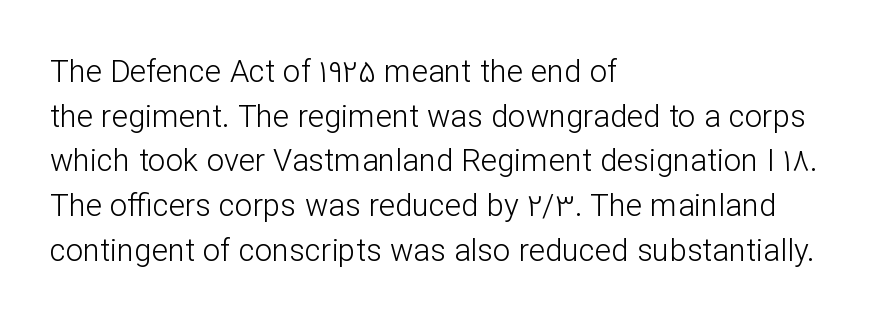
The image shows 31 px light sans-serif type, upright; set left-aligned, normal line spacing (1.44x), normal letter spacing, not underlined; low stroke contrast and a medium x-height.
